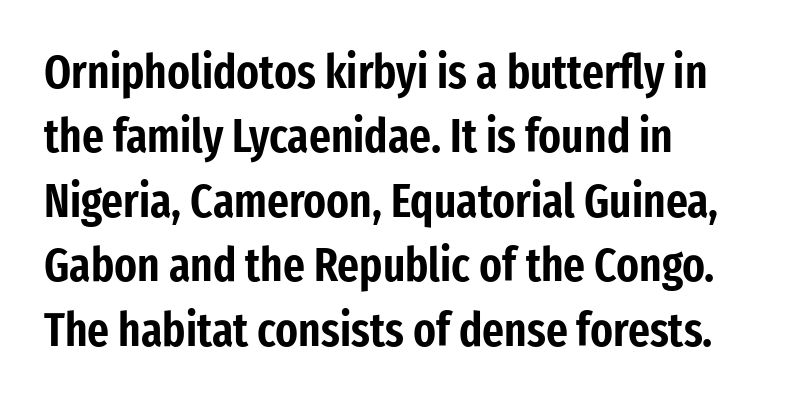
Q: Is the text italic (slanted)? A: No, it is upright.
Q: Is the typeface a serif or a sans-serif typeface? A: Sans-serif.
Q: Is the text underlined? A: No.
Q: How is the paragraph aligned? A: Left-aligned.
Q: Is the spacing between letters normal or unusually wide? A: Normal.
Q: Is the spacing between lines tight, normal or loose? A: Normal.
Q: Width (condensed, normal, or wide)? A: Condensed.
Q: Stroke contrast? A: Low.
Q: x-height? A: Medium.
Q: Monospaced? A: No.
